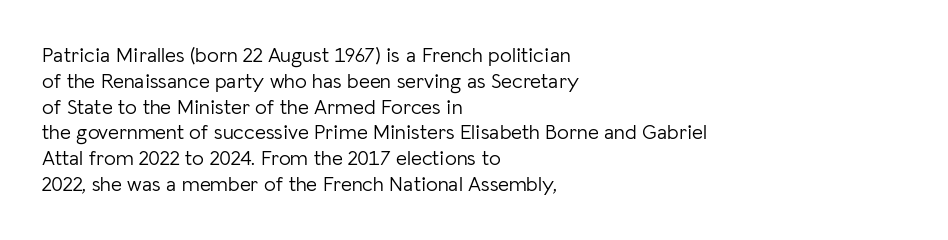
{"italic": "no", "bold": "no", "underline": "no", "align": "left", "line_spacing_ratio": 1.23, "letter_spacing": "normal", "letter_spacing_em": 0.0, "glyph_px": 21}
